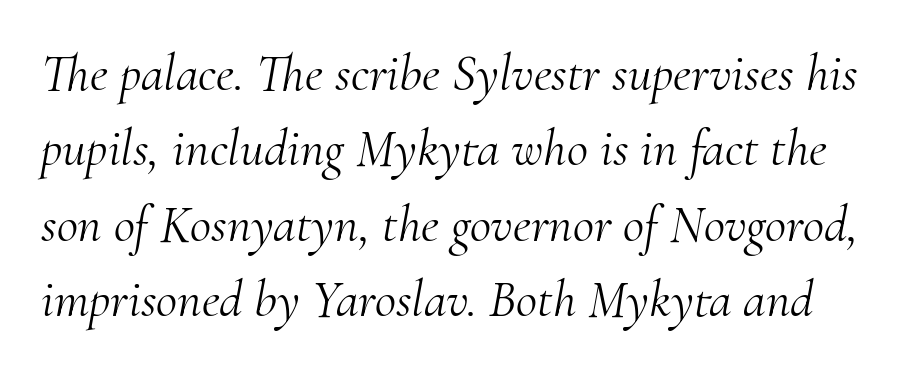
Examine the stroke ends and you'll spot serifs. The zone under the glyphs is completely vacant. An italicized treatment has been applied to the whole sample. The tracking reads as untouched default to a designer's eye. A normal amount of white space separates one row of letters from the next.
